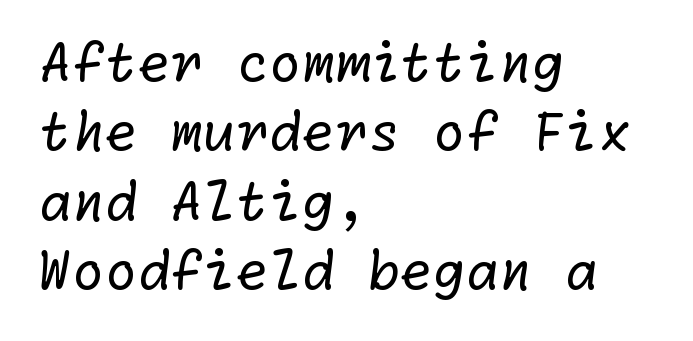
{"serif": "no", "bold": "no", "weight": "regular", "width": "normal", "stroke_contrast": "low", "x_height": "medium", "underline": "no", "align": "left", "line_spacing": "normal", "line_spacing_ratio": 1.31, "letter_spacing": "normal", "letter_spacing_em": 0.0, "glyph_px": 53}
